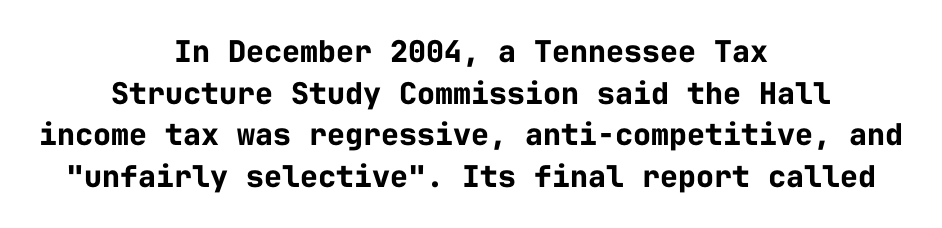
Q: Is the text bold? A: Yes.
Q: Is the text italic (slanted)? A: No, it is upright.
Q: Is the typeface a serif or a sans-serif typeface? A: Sans-serif.
Q: Is the text underlined? A: No.
Q: How is the paragraph aligned? A: Centered.
Q: Is the spacing between letters normal or unusually wide? A: Normal.
Q: Is the spacing between lines tight, normal or loose? A: Normal.
Q: Width (condensed, normal, or wide)? A: Normal.
Q: Stroke contrast? A: Low.
Q: x-height? A: Medium.
Q: Monospaced? A: Yes.
